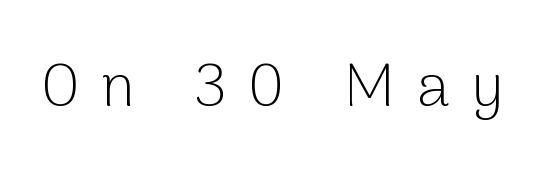
The image shows 60 px light sans-serif type, upright; set unusually wide letter spacing (+0.36 em), not underlined; low stroke contrast and a medium x-height.
